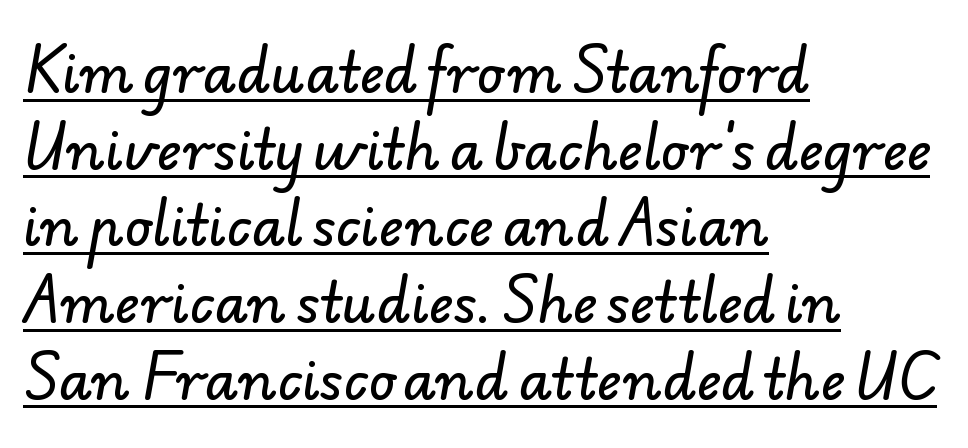
Q: Is the typeface a serif or a sans-serif typeface? A: Sans-serif.
Q: Is the text underlined? A: Yes.
Q: How is the paragraph aligned? A: Left-aligned.
Q: Is the spacing between letters normal or unusually wide? A: Normal.
Q: Is the spacing between lines tight, normal or loose? A: Normal.
Q: Width (condensed, normal, or wide)? A: Normal.
Q: Stroke contrast? A: Low.
Q: x-height? A: Small.
Q: Monospaced? A: No.
